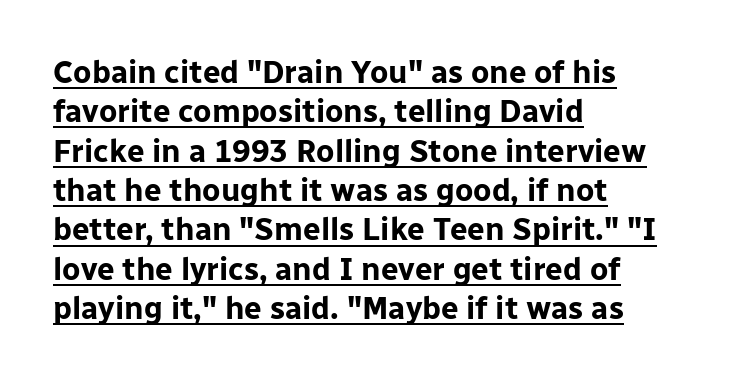
Posture: upright roman. Teacher's note: observe the even left margin — that is flush-left alignment. Every letter is thick-stroked: bold, no question. Successive baselines arrive at the customary interval. Font category for this specimen: sans-serif.
